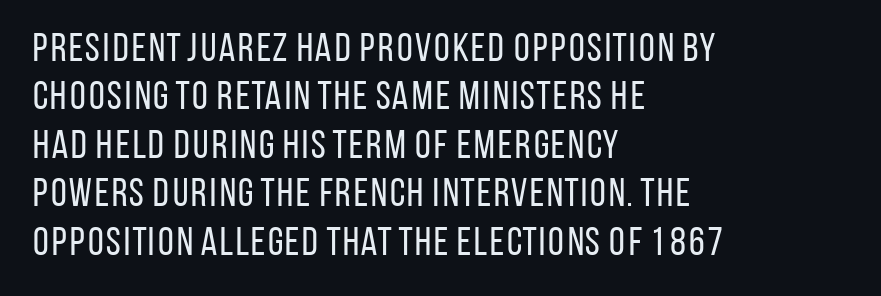
The image shows 40 px regular-weight, condensed sans-serif type, upright; set left-aligned, line spacing 1.21x, normal letter spacing, not underlined; low stroke contrast and a large x-height.
